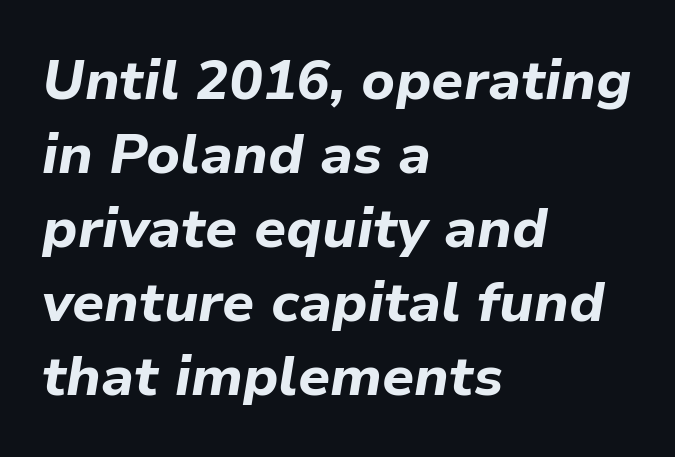
The image shows 56 px bold type, italic (leaning right); set left-aligned, normal line spacing (1.32x), normal letter spacing, not underlined; low stroke contrast and a medium x-height.
